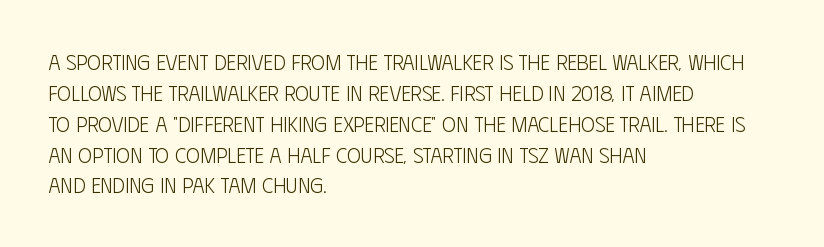
{"italic": "no", "bold": "no", "underline": "no", "align": "left", "line_spacing": "normal", "line_spacing_ratio": 1.47, "letter_spacing": "normal", "letter_spacing_em": 0.0, "glyph_px": 21}
